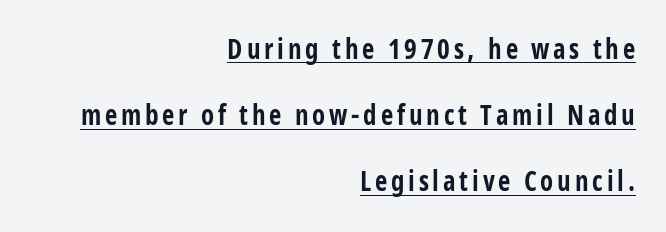
Q: Is the text bold? A: Yes.
Q: Is the text italic (slanted)? A: No, it is upright.
Q: Is the text underlined? A: Yes.
Q: How is the paragraph aligned? A: Right-aligned.
Q: Is the spacing between lines tight, normal or loose? A: Loose.
